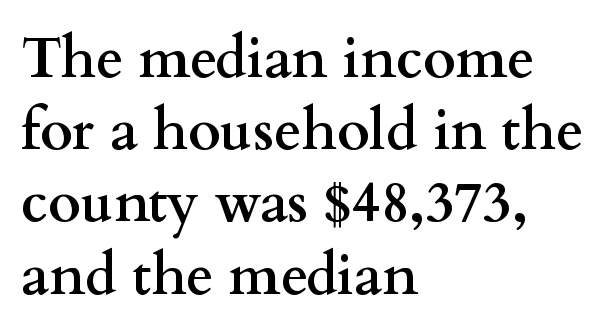
Q: Is the text bold? A: Yes.
Q: Is the text italic (slanted)? A: No, it is upright.
Q: Is the typeface a serif or a sans-serif typeface? A: Serif.
Q: Is the text underlined? A: No.
Q: How is the paragraph aligned? A: Left-aligned.
Q: Is the spacing between letters normal or unusually wide? A: Normal.
Q: Is the spacing between lines tight, normal or loose? A: Normal.
Q: Width (condensed, normal, or wide)? A: Wide.
Q: Stroke contrast? A: Medium.
Q: x-height? A: Small.
Q: Monospaced? A: No.
